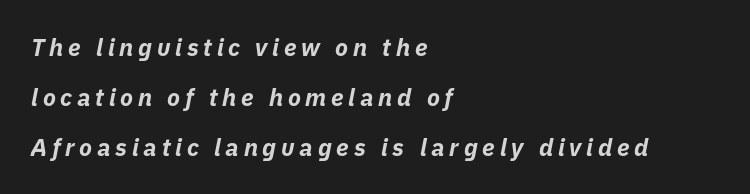
Plain, unruled lines of type. Looking at the ascenders, they clearly lean. This sample is left-justified, so line endings fall wherever the words run out. Leading is clearly above the norm, producing a sparse column.
